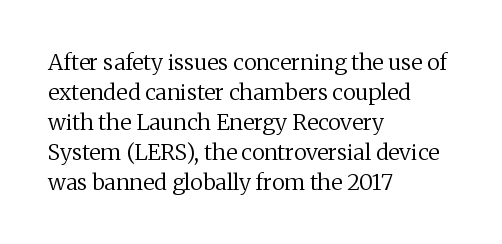
The image shows 22 px text type, upright; set left-aligned, normal line spacing (1.36x), normal letter spacing, not underlined.
